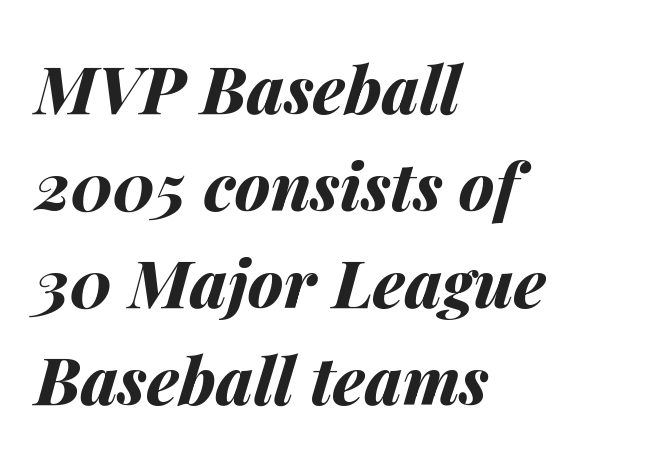
{"italic": "yes", "lean": "right", "slant_degrees": 14, "bold": "yes", "weight": "bold", "width": "normal", "stroke_contrast": "medium", "x_height": "medium", "monospaced": "no", "underline": "no", "align": "left", "line_spacing": "normal", "line_spacing_ratio": 1.47, "letter_spacing": "normal", "letter_spacing_em": 0.0, "glyph_px": 66}
